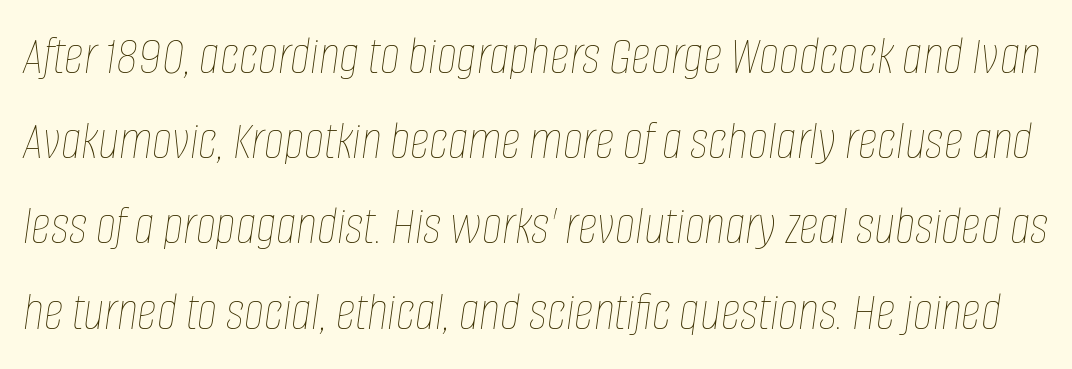
Compared with typical paragraphs, the rows here are spaced about the same. Only glyphs here, with clear space below each row. Would a proofreader flag this as italicized? Yes. What stands out about the letter spacing? Nothing — it is the standard amount.
